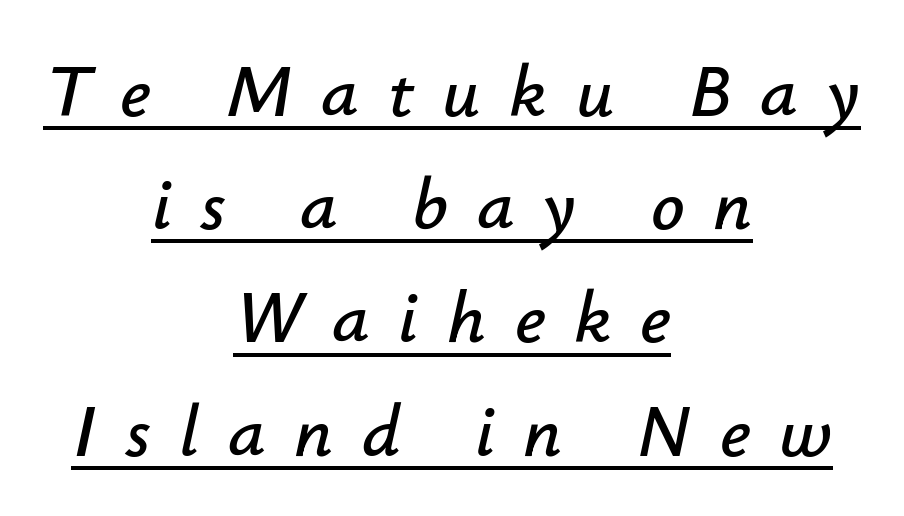
The image shows 74 px text type, italic (leaning right); set centered, normal line spacing (1.53x), unusually wide letter spacing (+0.39 em), underlined; low stroke contrast and a small x-height.
